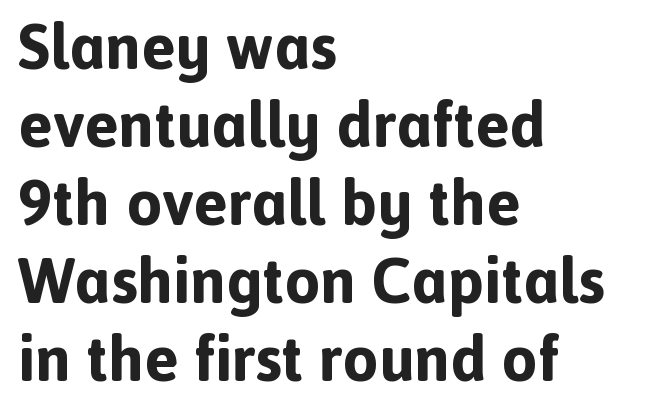
The image shows 64 px bold sans-serif type, upright; set left-aligned, line spacing 1.22x, normal letter spacing, not underlined; a medium x-height.
